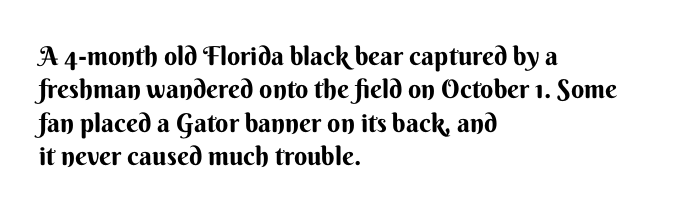
Q: Is the text bold? A: Yes.
Q: Is the text italic (slanted)? A: No, it is upright.
Q: Is the text underlined? A: No.
Q: How is the paragraph aligned? A: Left-aligned.
Q: Is the spacing between letters normal or unusually wide? A: Normal.
Q: Is the spacing between lines tight, normal or loose? A: Normal.
